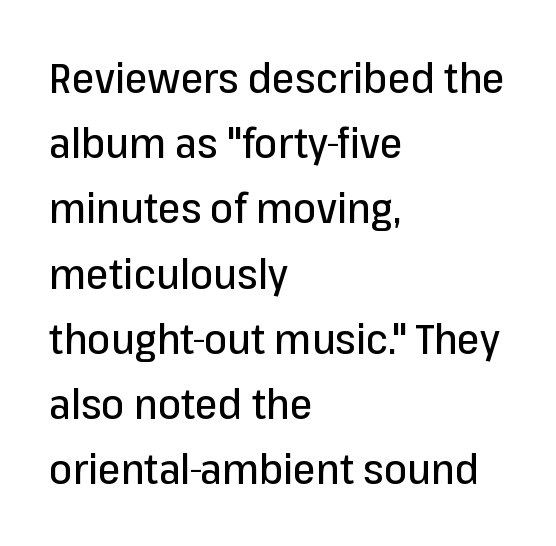
Q: Is the text italic (slanted)? A: No, it is upright.
Q: Is the typeface a serif or a sans-serif typeface? A: Sans-serif.
Q: Is the text underlined? A: No.
Q: How is the paragraph aligned? A: Left-aligned.
Q: Is the spacing between letters normal or unusually wide? A: Normal.
Q: Is the spacing between lines tight, normal or loose? A: Normal.
Q: Width (condensed, normal, or wide)? A: Normal.
Q: Stroke contrast? A: Low.
Q: x-height? A: Medium.
Q: Monospaced? A: No.
